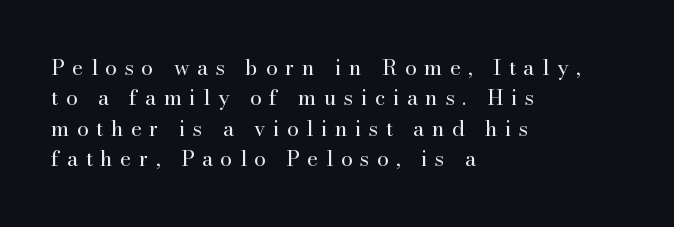
Q: Is the text bold? A: No.
Q: Is the text italic (slanted)? A: No, it is upright.
Q: Is the text underlined? A: No.
Q: How is the paragraph aligned? A: Left-aligned.
Q: Is the spacing between letters normal or unusually wide? A: Unusually wide.
Q: Is the spacing between lines tight, normal or loose? A: Normal.
